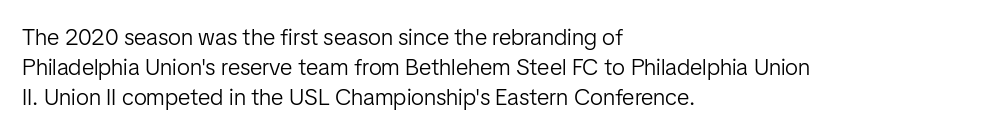
{"italic": "no", "bold": "no", "underline": "no", "align": "left", "line_spacing": "normal", "line_spacing_ratio": 1.31, "letter_spacing": "normal", "letter_spacing_em": 0.0, "glyph_px": 23}
